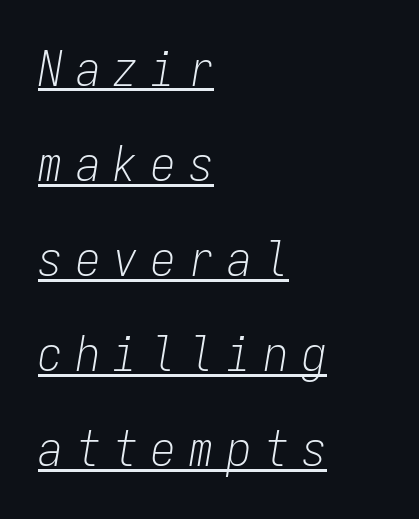
These lines were composed using italics. Leading: increased. Do the characters align in a grid? Yes, the font is monospaced. The typesetter chose a ragged-right arrangement here. Like a heading marked for emphasis, these lines bear an underscore.
